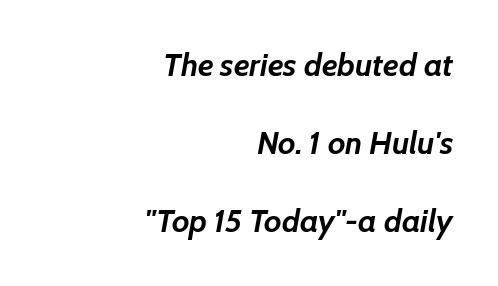
This block would shrink considerably if given ordinary leading; it's expanded now. Stroke thickness is high; the sample reads as a true bold. Anything drawn beneath the words? Only blank space. You could not count columns in this text — the font is proportionally spaced.
